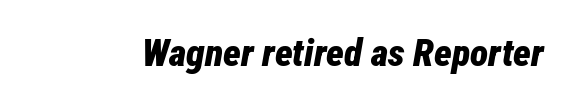
The image shows 38 px bold, condensed type, italic (leaning right); set normal letter spacing, not underlined; low stroke contrast and a medium x-height.
